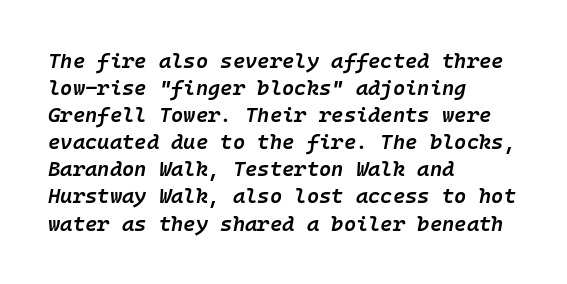
{"italic": "yes", "lean": "right", "slant_degrees": 10, "bold": "semi", "underline": "no", "align": "left", "line_spacing": "normal", "line_spacing_ratio": 1.29, "letter_spacing": "normal", "letter_spacing_em": 0.0, "glyph_px": 21}
